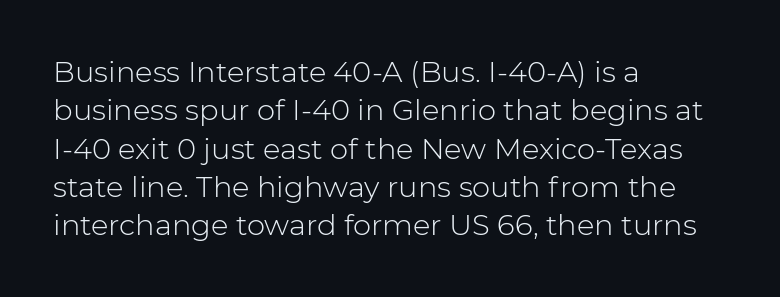
The image shows 29 px light sans-serif type, upright; set left-aligned, normal line spacing (1.32x), normal letter spacing, not underlined; low stroke contrast and a medium x-height.
